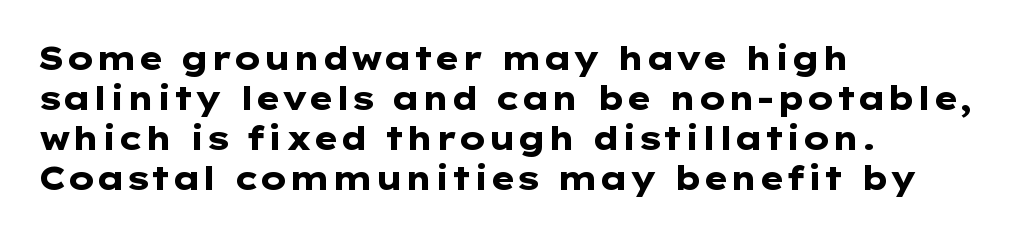
Q: Is the text bold? A: Yes.
Q: Is the text italic (slanted)? A: No, it is upright.
Q: Is the typeface a serif or a sans-serif typeface? A: Sans-serif.
Q: Is the text underlined? A: No.
Q: How is the paragraph aligned? A: Left-aligned.
Q: Is the spacing between letters normal or unusually wide? A: Normal.
Q: Is the spacing between lines tight, normal or loose? A: Normal.
Q: Width (condensed, normal, or wide)? A: Wide.
Q: Stroke contrast? A: Low.
Q: x-height? A: Medium.
